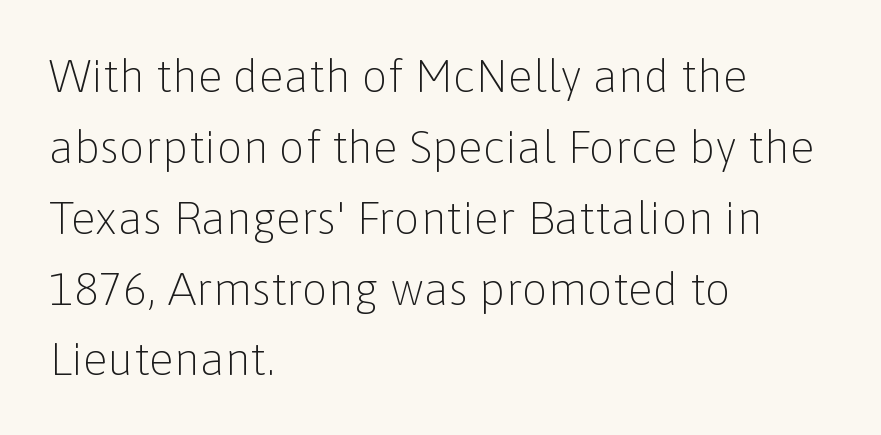
The image shows 46 px light sans-serif type, upright; set left-aligned, normal line spacing (1.54x), normal letter spacing, not underlined; low stroke contrast and a medium x-height.
